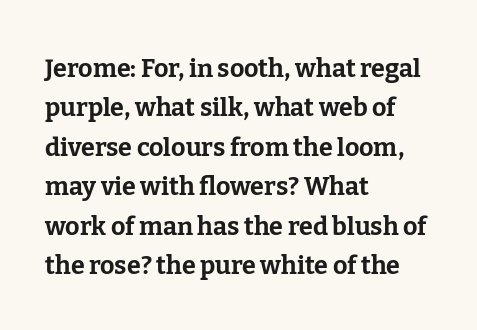
Evenly set lines give the paragraph a standard silhouette. Glance below the letters and you will spot only blank space. Typeset ragged right — the left edge is the straight one. This sample uses plain, unmodified letter spacing. Style check: upright. I'd describe the lettering as bold — thick and assertive.
